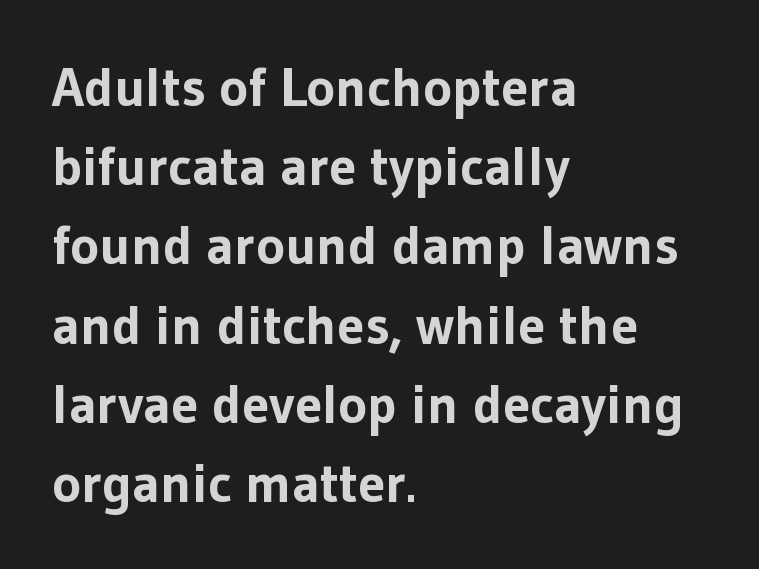
Q: Is the text bold? A: Yes.
Q: Is the text italic (slanted)? A: No, it is upright.
Q: Is the typeface a serif or a sans-serif typeface? A: Sans-serif.
Q: Is the text underlined? A: No.
Q: How is the paragraph aligned? A: Left-aligned.
Q: Is the spacing between letters normal or unusually wide? A: Normal.
Q: Is the spacing between lines tight, normal or loose? A: Normal.
Q: Width (condensed, normal, or wide)? A: Normal.
Q: Stroke contrast? A: Low.
Q: x-height? A: Medium.
Q: Monospaced? A: No.
